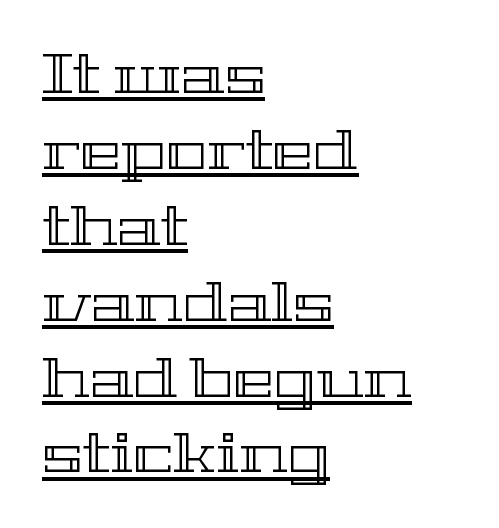
The image shows 55 px wide type, upright; set left-aligned, normal line spacing (1.38x), normal letter spacing, underlined; a medium x-height.
